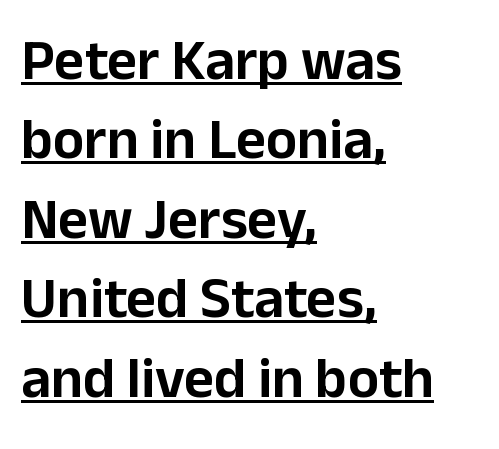
The image shows 58 px sans-serif type, upright; set left-aligned, normal line spacing (1.37x), normal letter spacing, underlined; low stroke contrast and a medium x-height.
